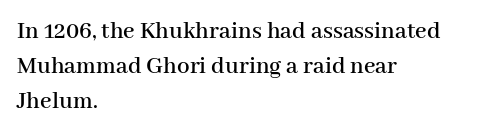
{"italic": "no", "underline": "no", "align": "left", "line_spacing": "normal", "line_spacing_ratio": 1.4, "letter_spacing": "normal", "letter_spacing_em": 0.0, "glyph_px": 25}
